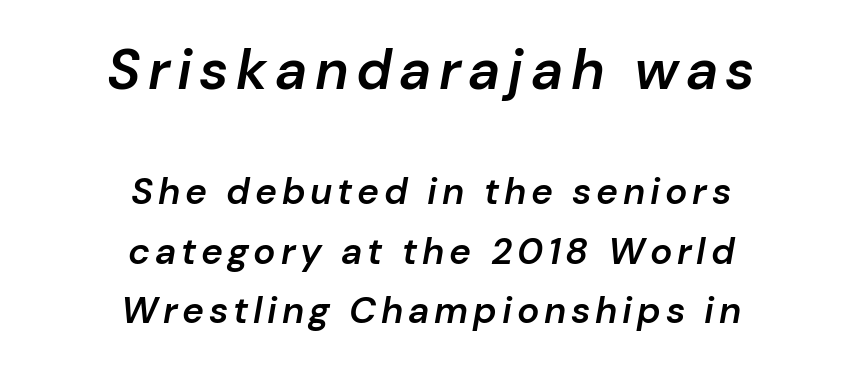
Q: Is the text bold? A: Semi-bold.
Q: Is the text italic (slanted)? A: Yes, it leans right by about 10 degrees.
Q: Is the text underlined? A: No.
Q: How is the paragraph aligned? A: Centered.
Q: Is the spacing between lines tight, normal or loose? A: Normal.
Q: Which block of text is set in a larger size, the first (top) or the second (bottom)? A: The first (top) one.
Q: Width (condensed, normal, or wide)? A: Normal.
Q: Stroke contrast? A: Low.
Q: x-height? A: Medium.
Q: Monospaced? A: No.
